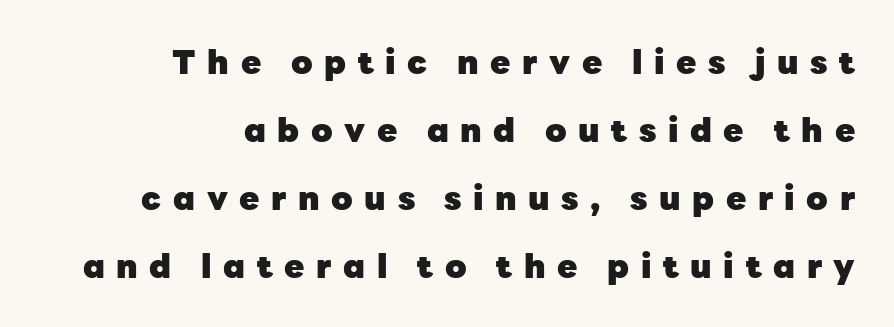
The strokes are fattened all the way to bold. Tracking value appears strongly positive — letters spread wide. You could not count columns in this text — the font is proportionally spaced. You can tell from the bare stems that sans-serif type was used.
